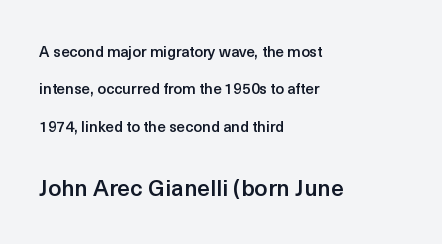
The image shows 23 px text type, upright; set left-aligned, loose line spacing (2.49x), normal letter spacing, not underlined; the second (bottom) block is 1.53x larger.
